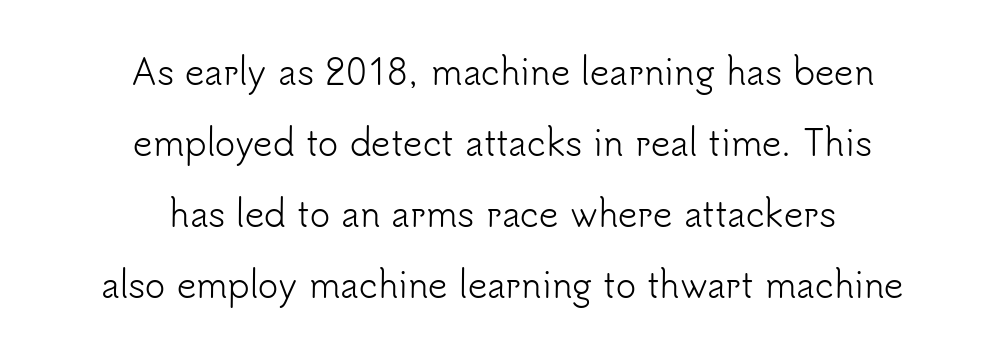
The image shows 34 px light sans-serif type, upright; set centered, loose line spacing (2.09x), normal letter spacing, not underlined; low stroke contrast and a small x-height.
